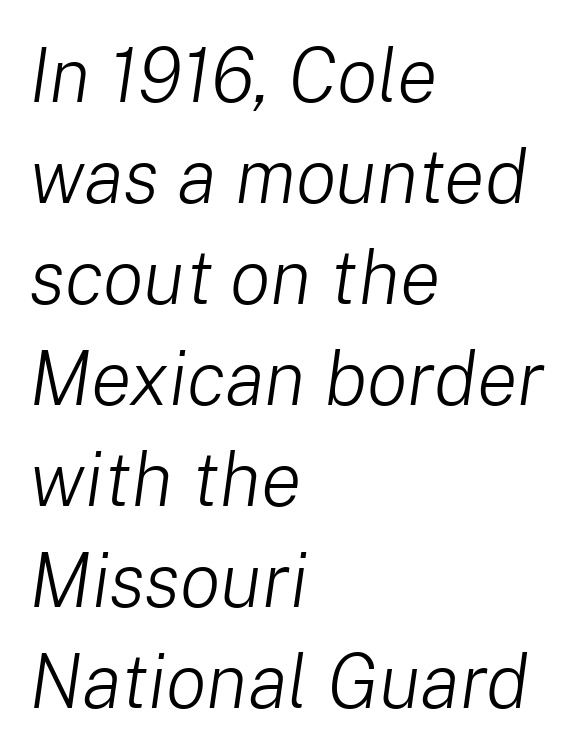
{"italic": "yes", "lean": "right", "slant_degrees": 8, "bold": "no", "weight": "light", "width": "normal", "stroke_contrast": "low", "x_height": "medium", "monospaced": "no", "underline": "no", "align": "left", "line_spacing": "normal", "line_spacing_ratio": 1.33, "letter_spacing": "normal", "letter_spacing_em": 0.0, "glyph_px": 76}
